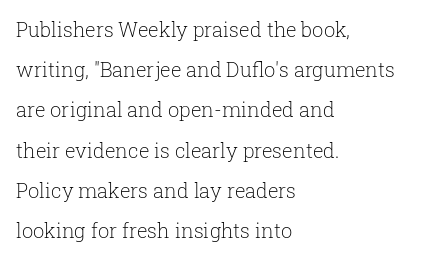
Q: Is the text bold? A: No.
Q: Is the text italic (slanted)? A: No, it is upright.
Q: Is the text underlined? A: No.
Q: How is the paragraph aligned? A: Left-aligned.
Q: Is the spacing between letters normal or unusually wide? A: Normal.
Q: Is the spacing between lines tight, normal or loose? A: Loose.
